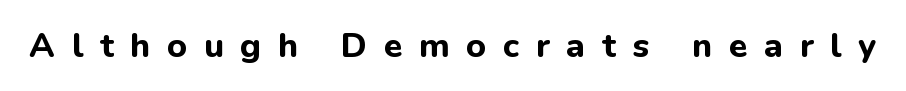
The image shows 34 px bold sans-serif type, upright; set unusually wide letter spacing (+0.49 em), not underlined; low stroke contrast and a medium x-height.
